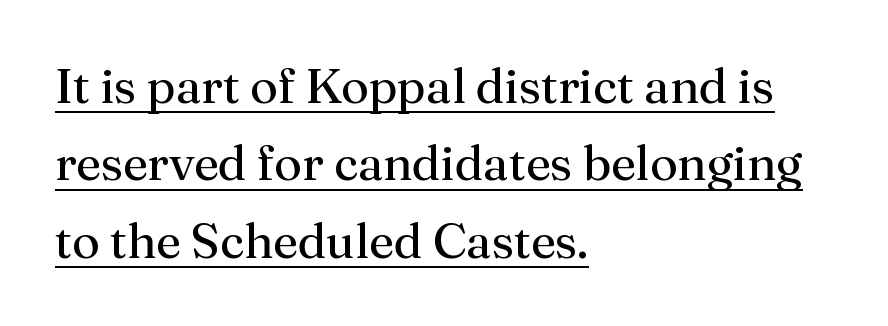
Q: Is the text bold? A: No.
Q: Is the text italic (slanted)? A: No, it is upright.
Q: Is the typeface a serif or a sans-serif typeface? A: Serif.
Q: Is the text underlined? A: Yes.
Q: How is the paragraph aligned? A: Left-aligned.
Q: Is the spacing between letters normal or unusually wide? A: Normal.
Q: Is the spacing between lines tight, normal or loose? A: Normal.
Q: Width (condensed, normal, or wide)? A: Normal.
Q: Stroke contrast? A: Medium.
Q: x-height? A: Medium.
Q: Monospaced? A: No.
